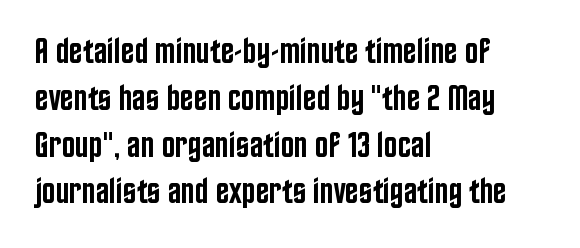
The image shows 36 px semibold, condensed sans-serif type, upright; set left-aligned, normal line spacing (1.3x), normal letter spacing, not underlined; low stroke contrast and a large x-height.
